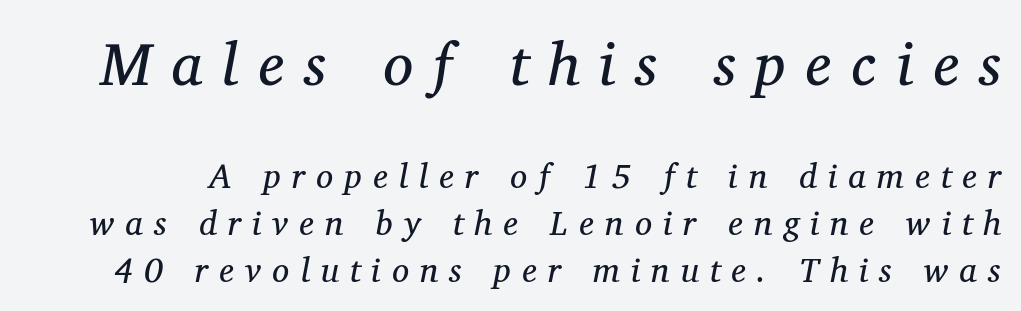
Q: Is the text bold? A: No.
Q: Is the text italic (slanted)? A: Yes, it leans right by about 11 degrees.
Q: Is the typeface a serif or a sans-serif typeface? A: Serif.
Q: Is the text underlined? A: No.
Q: Is the spacing between letters normal or unusually wide? A: Unusually wide.
Q: Is the spacing between lines tight, normal or loose? A: Normal.
Q: Which block of text is set in a larger size, the first (top) or the second (bottom)? A: The first (top) one.
Q: Width (condensed, normal, or wide)? A: Normal.
Q: Stroke contrast? A: Medium.
Q: x-height? A: Medium.
Q: Monospaced? A: No.
